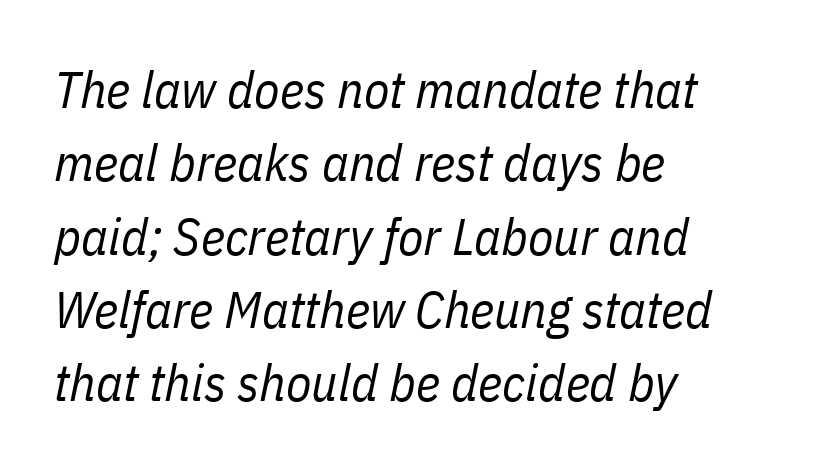
The image shows 52 px regular-weight, condensed type, italic (leaning right); set left-aligned, normal line spacing (1.41x), normal letter spacing, not underlined; low stroke contrast and a medium x-height.
